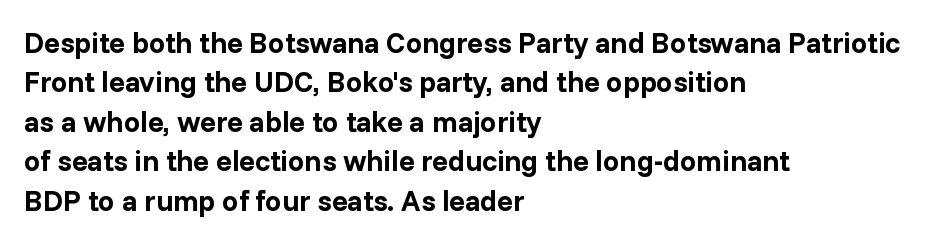
{"serif": "no", "italic": "no", "bold": "yes", "weight": "bold", "width": "normal", "stroke_contrast": "low", "x_height": "medium", "monospaced": "no", "underline": "no", "align": "left", "line_spacing": "normal", "line_spacing_ratio": 1.36, "letter_spacing": "normal", "letter_spacing_em": 0.0, "glyph_px": 29}
